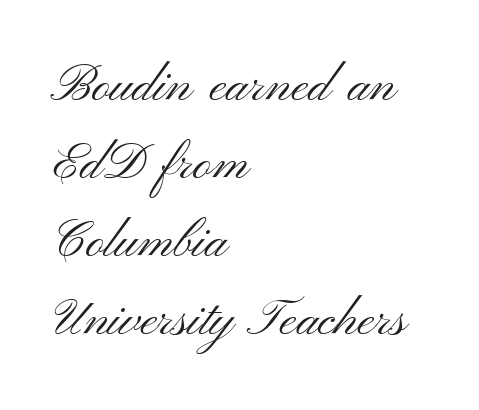
Q: Is the text bold? A: No.
Q: Is the text italic (slanted)? A: Yes.
Q: Is the typeface a serif or a sans-serif typeface? A: Sans-serif.
Q: Is the text underlined? A: No.
Q: How is the paragraph aligned? A: Left-aligned.
Q: Is the spacing between letters normal or unusually wide? A: Normal.
Q: Is the spacing between lines tight, normal or loose? A: Normal.
Q: Width (condensed, normal, or wide)? A: Wide.
Q: Stroke contrast? A: Medium.
Q: x-height? A: Small.
Q: Monospaced? A: No.
